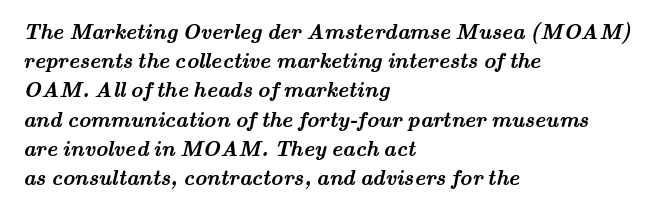
Q: Is the text bold? A: Yes.
Q: Is the text underlined? A: No.
Q: How is the paragraph aligned? A: Left-aligned.
Q: Is the spacing between letters normal or unusually wide? A: Normal.
Q: Is the spacing between lines tight, normal or loose? A: Normal.
